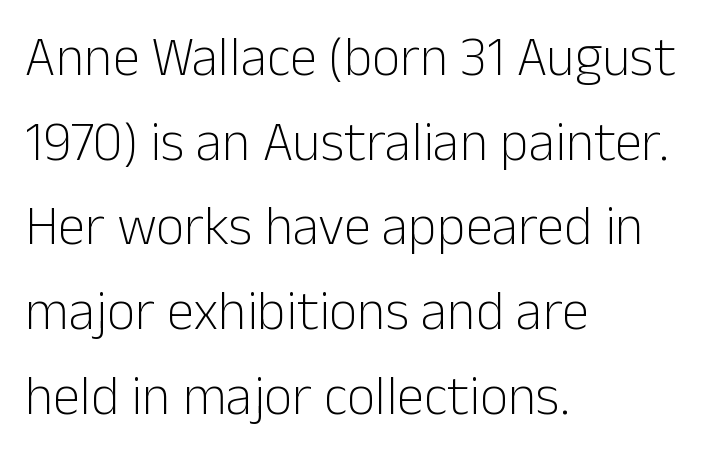
The designer went with a sans here, leaving each stem footless. Compared with typical body copy, the letter spacing here is the same. Has an underline been added? It has not. Vertically, the passage feels balanced, rows spaced as you'd expect. Ordinary non-slanted type is in use.
